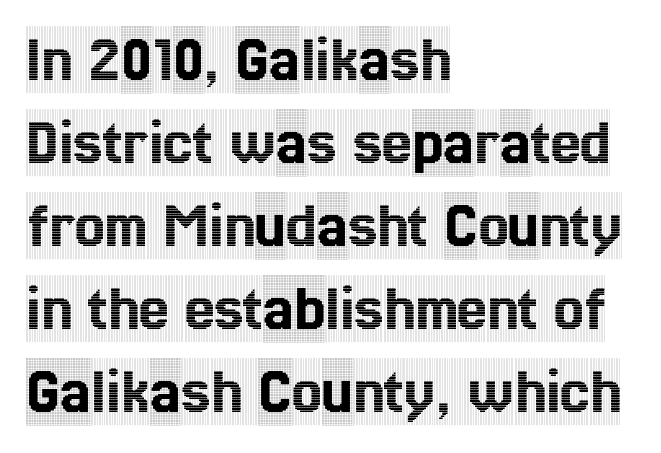
The image shows 67 px condensed serif type, upright; set left-aligned, line spacing 1.24x, normal letter spacing, not underlined; a large x-height.
